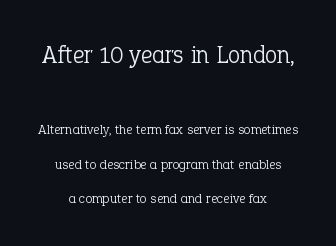
Q: Is the text bold? A: No.
Q: Is the text italic (slanted)? A: No, it is upright.
Q: Is the text underlined? A: No.
Q: How is the paragraph aligned? A: Centered.
Q: Is the spacing between letters normal or unusually wide? A: Normal.
Q: Is the spacing between lines tight, normal or loose? A: Loose.
Q: Which block of text is set in a larger size, the first (top) or the second (bottom)? A: The first (top) one.
